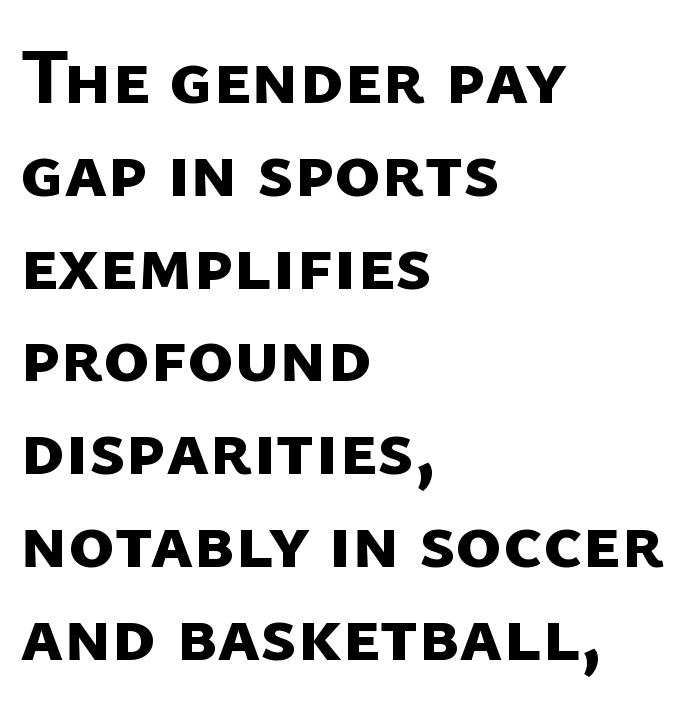
{"serif": "no", "bold": "yes", "weight": "bold", "width": "normal", "stroke_contrast": "low", "x_height": "medium", "monospaced": "no", "underline": "no", "align": "left", "line_spacing_ratio": 1.19, "letter_spacing": "normal", "letter_spacing_em": 0.0, "glyph_px": 78}
